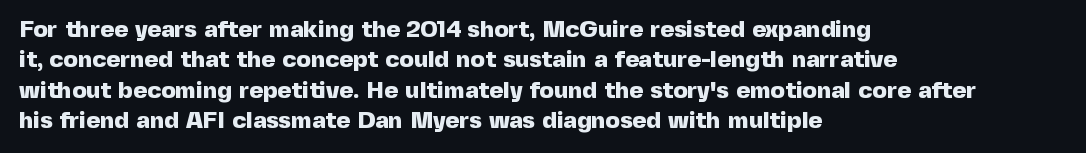
The image shows 24 px bold type, upright; set left-aligned, normal line spacing (1.27x), normal letter spacing, not underlined.
